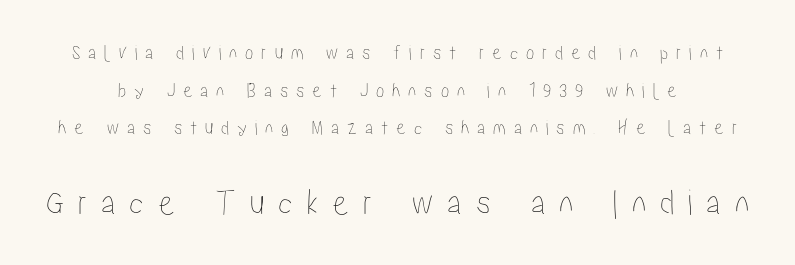
This layout puts the modest block above and the oversized block below. Note the varied advance widths — an 'i' is clearly narrower than an 'm'. Plain, unruled lines of type. Italic: no, the glyphs are upright roman. Honestly, the letter spacing is so wide it's the main thing you notice.
